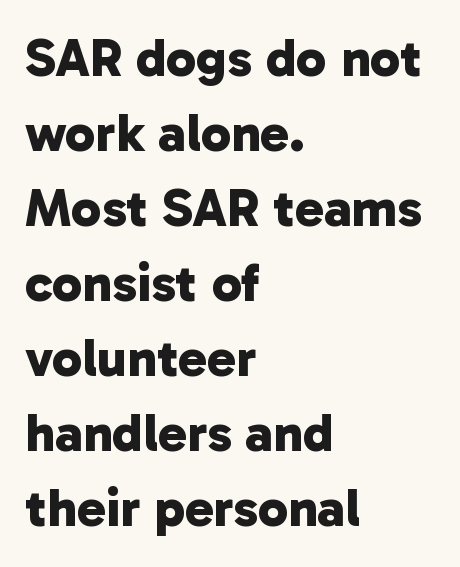
{"serif": "no", "bold": "yes", "weight": "bold", "width": "normal", "stroke_contrast": "low", "x_height": "medium", "monospaced": "no", "underline": "no", "align": "left", "line_spacing": "normal", "line_spacing_ratio": 1.39, "letter_spacing": "normal", "letter_spacing_em": 0.0, "glyph_px": 54}
